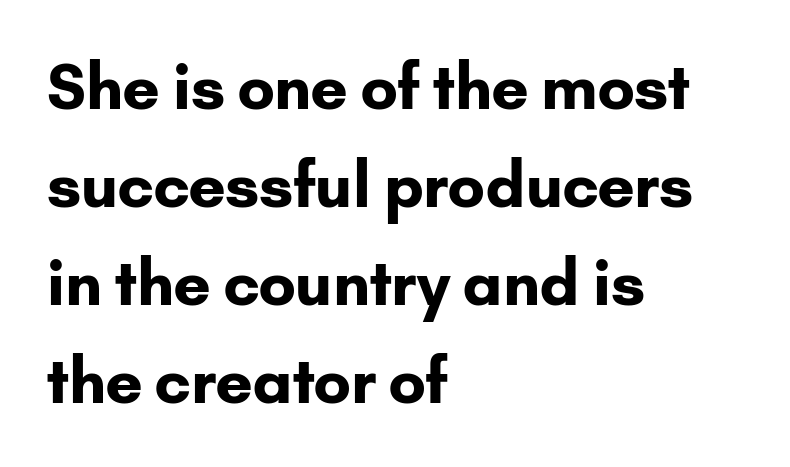
The image shows 62 px bold sans-serif type, upright; set left-aligned, normal line spacing (1.58x), normal letter spacing, not underlined; low stroke contrast and a small x-height.
